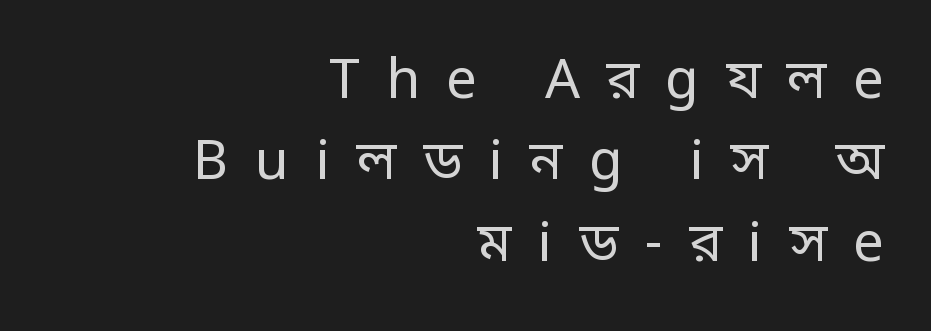
{"serif": "no", "italic": "no", "bold": "no", "weight": "regular", "width": "condensed", "stroke_contrast": "low", "monospaced": "no", "underline": "no", "align": "right", "line_spacing": "normal", "line_spacing_ratio": 1.48, "letter_spacing": "wide", "letter_spacing_em": 0.48, "glyph_px": 55}
